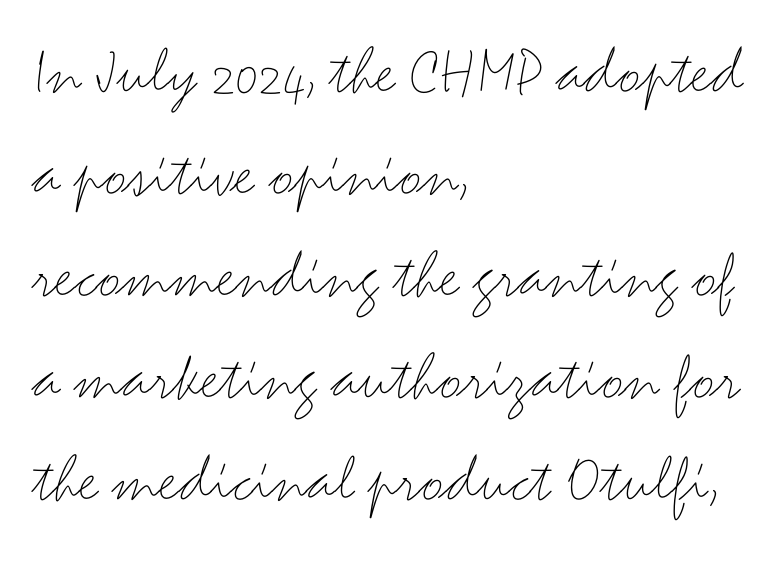
{"serif": "no", "bold": "no", "weight": "thin", "width": "wide", "stroke_contrast": "medium", "x_height": "small", "monospaced": "no", "underline": "no", "align": "left", "line_spacing": "normal", "line_spacing_ratio": 1.48, "letter_spacing": "normal", "letter_spacing_em": 0.0, "glyph_px": 69}
